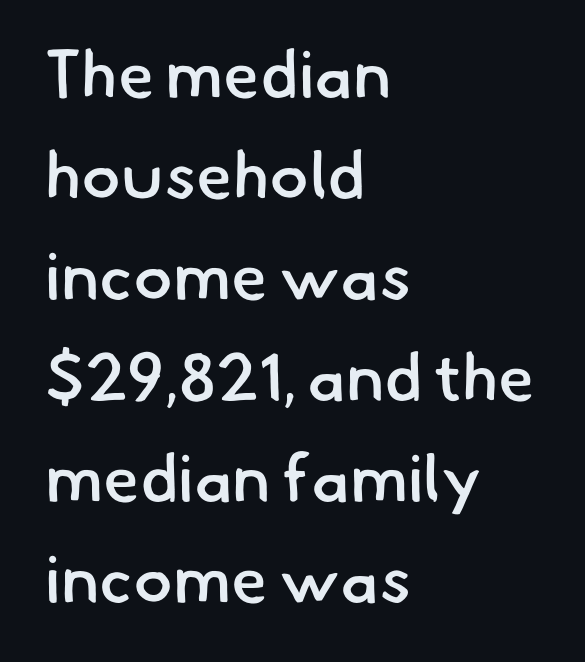
Q: Is the text bold? A: Semi-bold.
Q: Is the typeface a serif or a sans-serif typeface? A: Sans-serif.
Q: Is the text underlined? A: No.
Q: How is the paragraph aligned? A: Left-aligned.
Q: Is the spacing between letters normal or unusually wide? A: Normal.
Q: Is the spacing between lines tight, normal or loose? A: Normal.
Q: Width (condensed, normal, or wide)? A: Normal.
Q: Stroke contrast? A: Low.
Q: x-height? A: Small.
Q: Monospaced? A: No.
